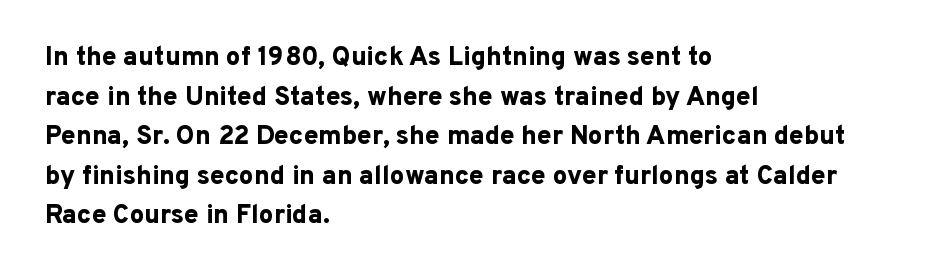
{"italic": "no", "bold": "yes", "underline": "no", "align": "left", "line_spacing": "normal", "line_spacing_ratio": 1.52, "letter_spacing": "normal", "letter_spacing_em": 0.0, "glyph_px": 26}
